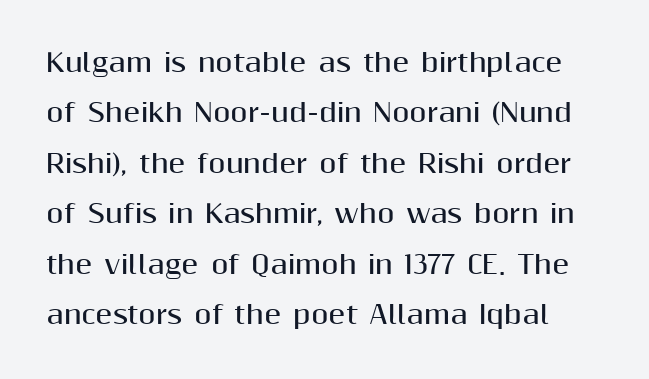
Weight: bold. Check under the words: just untouched page. Reading down the column, the eye jumps a long way to each next line. Posture: vertical.
